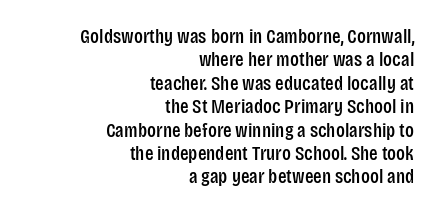
{"italic": "no", "underline": "no", "align": "right", "line_spacing_ratio": 1.17, "letter_spacing": "normal", "letter_spacing_em": 0.0, "glyph_px": 20}
